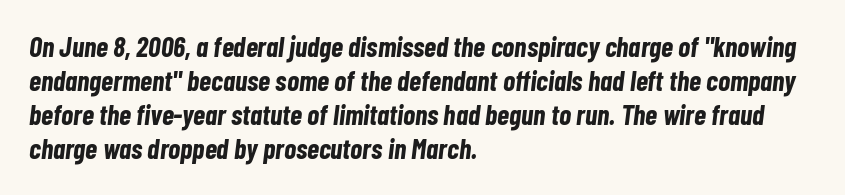
{"italic": "yes", "lean": "right", "slant_degrees": 7, "bold": "yes", "weight": "bold", "width": "condensed", "stroke_contrast": "low", "x_height": "medium", "monospaced": "no", "underline": "no", "align": "left", "line_spacing_ratio": 1.22, "letter_spacing": "normal", "letter_spacing_em": 0.0, "glyph_px": 28}
